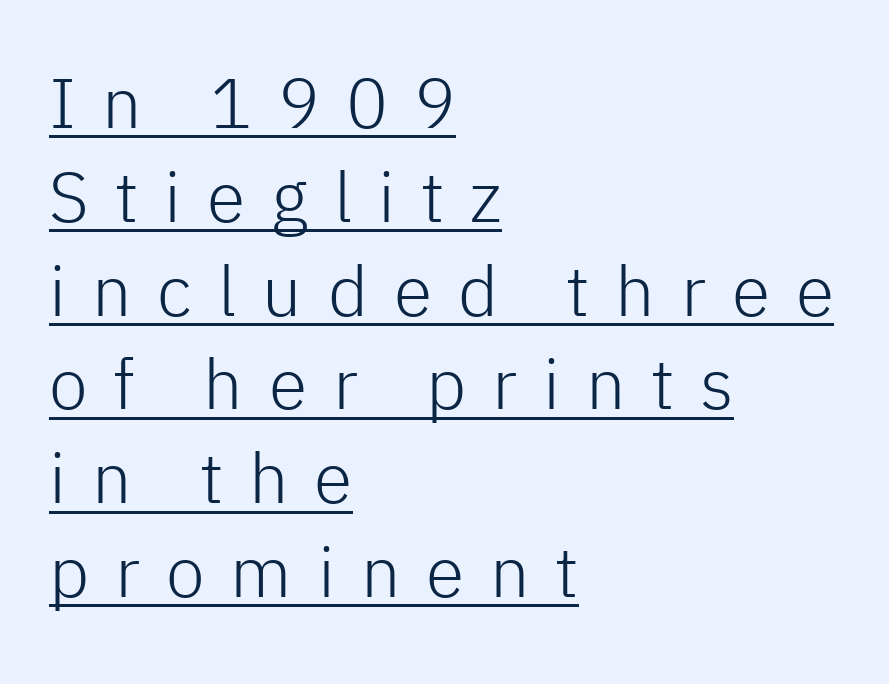
Q: Is the text bold? A: No.
Q: Is the text italic (slanted)? A: No, it is upright.
Q: Is the typeface a serif or a sans-serif typeface? A: Sans-serif.
Q: Is the text underlined? A: Yes.
Q: How is the paragraph aligned? A: Left-aligned.
Q: Is the spacing between letters normal or unusually wide? A: Unusually wide.
Q: Is the spacing between lines tight, normal or loose? A: Normal.
Q: Width (condensed, normal, or wide)? A: Normal.
Q: Stroke contrast? A: Low.
Q: x-height? A: Medium.
Q: Monospaced? A: No.
